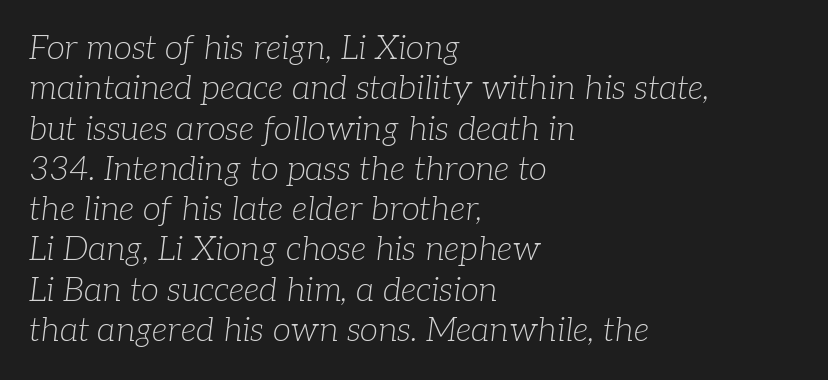
The image shows 33 px light serif type, italic (leaning right); set left-aligned, line spacing 1.22x, normal letter spacing, not underlined; low stroke contrast and a medium x-height.
